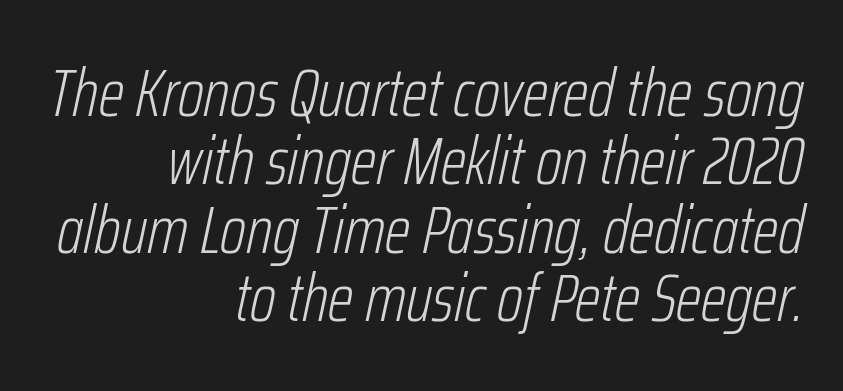
{"italic": "yes", "lean": "right", "slant_degrees": 12, "bold": "no", "weight": "light", "width": "condensed", "stroke_contrast": "low", "x_height": "medium", "monospaced": "no", "underline": "no", "align": "right", "line_spacing": "tight", "line_spacing_ratio": 1.02, "letter_spacing": "normal", "letter_spacing_em": 0.0, "glyph_px": 67}
